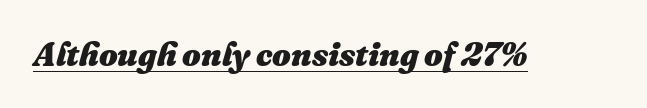
{"italic": "yes", "lean": "right", "slant_degrees": 16, "bold": "yes", "weight": "heavy", "width": "normal", "stroke_contrast": "medium", "x_height": "medium", "monospaced": "no", "underline": "yes", "letter_spacing": "normal", "letter_spacing_em": 0.0, "glyph_px": 33}
